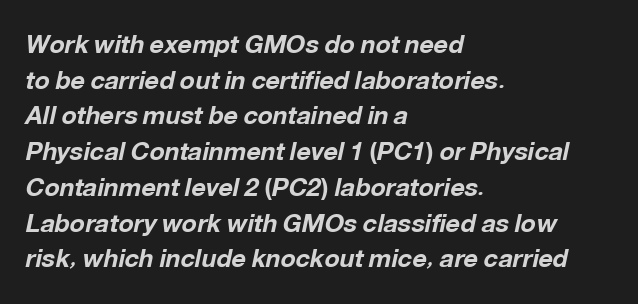
Q: Is the text bold? A: Yes.
Q: Is the text italic (slanted)? A: Yes, it leans right by about 12 degrees.
Q: Is the text underlined? A: No.
Q: How is the paragraph aligned? A: Left-aligned.
Q: Is the spacing between letters normal or unusually wide? A: Normal.
Q: Is the spacing between lines tight, normal or loose? A: Normal.
